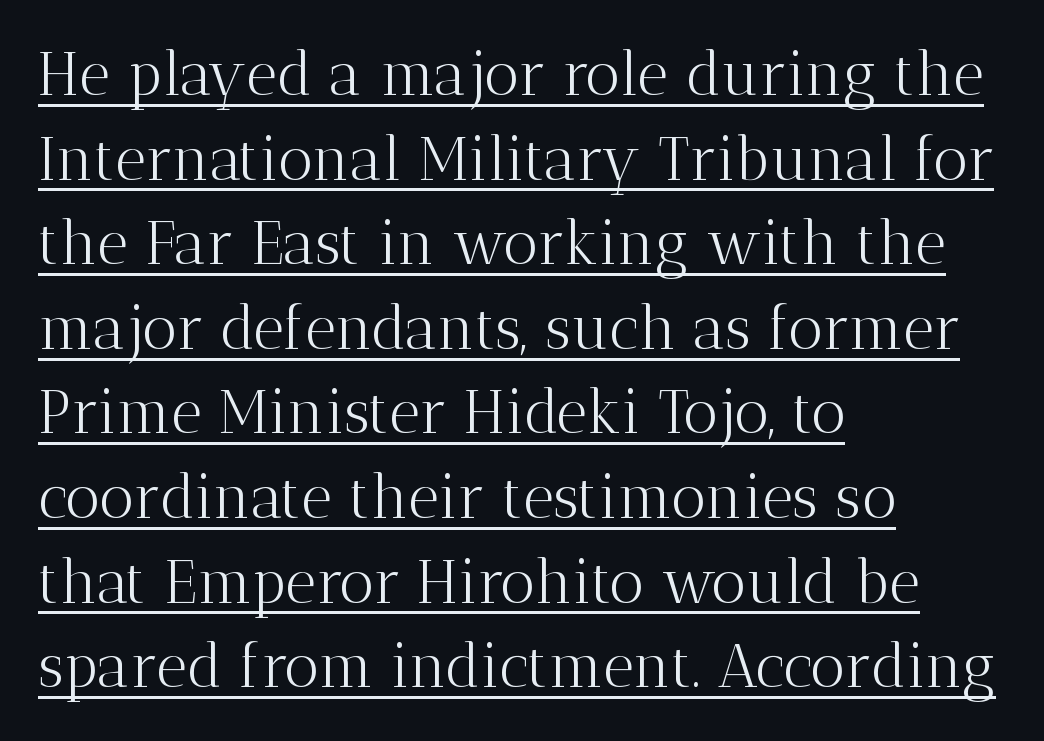
The image shows 60 px light serif type, upright; set left-aligned, normal line spacing (1.41x), normal letter spacing, underlined; medium stroke contrast and a medium x-height.
